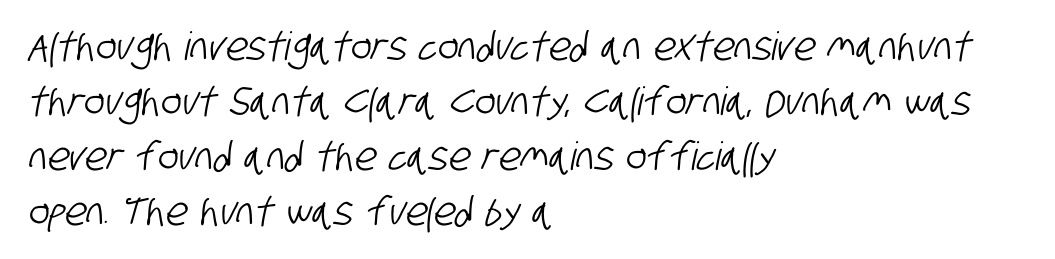
The image shows 39 px condensed sans-serif type; set left-aligned, normal line spacing (1.41x), normal letter spacing, not underlined; low stroke contrast and a large x-height.
